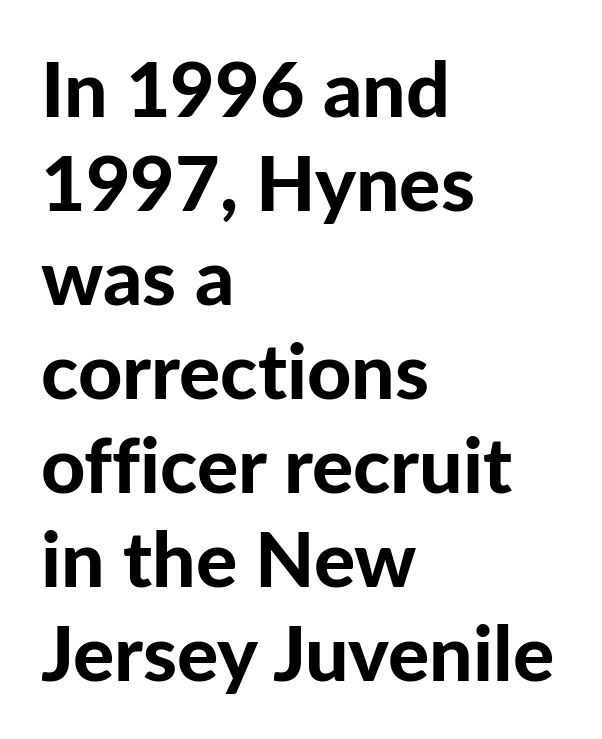
{"serif": "no", "italic": "no", "bold": "yes", "weight": "bold", "width": "normal", "stroke_contrast": "low", "x_height": "medium", "monospaced": "no", "underline": "no", "align": "left", "line_spacing_ratio": 1.22, "letter_spacing": "normal", "letter_spacing_em": 0.0, "glyph_px": 77}
